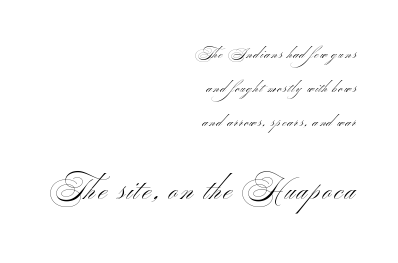
Q: Is the text bold? A: No.
Q: Is the typeface a serif or a sans-serif typeface? A: Sans-serif.
Q: Is the text underlined? A: No.
Q: How is the paragraph aligned? A: Right-aligned.
Q: Is the spacing between lines tight, normal or loose? A: Loose.
Q: Which block of text is set in a larger size, the first (top) or the second (bottom)? A: The second (bottom) one.
Q: Width (condensed, normal, or wide)? A: Wide.
Q: Stroke contrast? A: Medium.
Q: x-height? A: Small.
Q: Monospaced? A: No.
